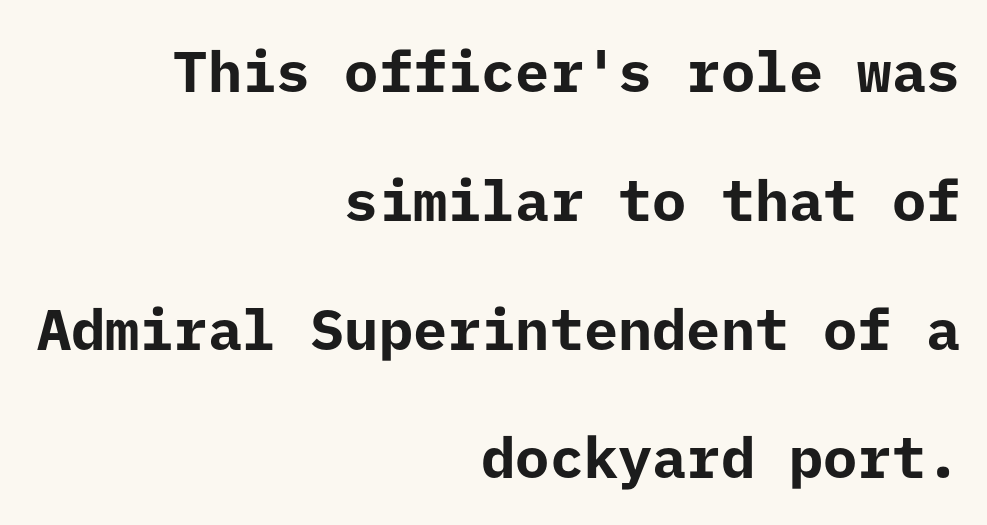
Q: Is the text bold? A: Yes.
Q: Is the text italic (slanted)? A: No, it is upright.
Q: Is the typeface a serif or a sans-serif typeface? A: Sans-serif.
Q: Is the text underlined? A: No.
Q: How is the paragraph aligned? A: Right-aligned.
Q: Is the spacing between letters normal or unusually wide? A: Normal.
Q: Is the spacing between lines tight, normal or loose? A: Loose.
Q: Width (condensed, normal, or wide)? A: Normal.
Q: Stroke contrast? A: Low.
Q: x-height? A: Medium.
